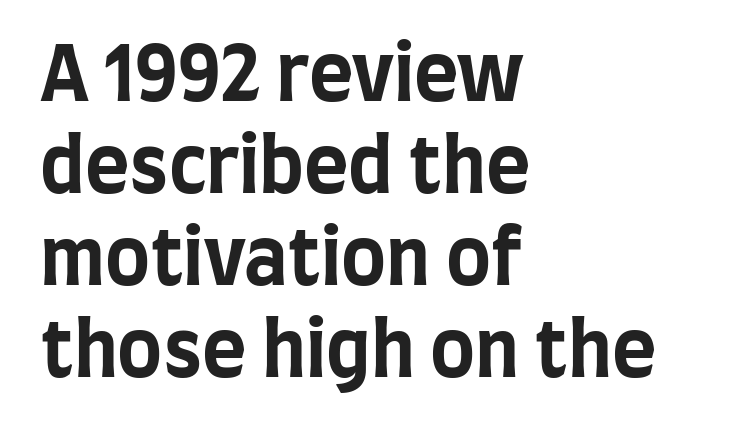
Q: Is the text bold? A: Yes.
Q: Is the text italic (slanted)? A: No, it is upright.
Q: Is the typeface a serif or a sans-serif typeface? A: Sans-serif.
Q: Is the text underlined? A: No.
Q: How is the paragraph aligned? A: Left-aligned.
Q: Is the spacing between letters normal or unusually wide? A: Normal.
Q: Width (condensed, normal, or wide)? A: Condensed.
Q: Stroke contrast? A: Low.
Q: x-height? A: Large.
Q: Monospaced? A: No.
